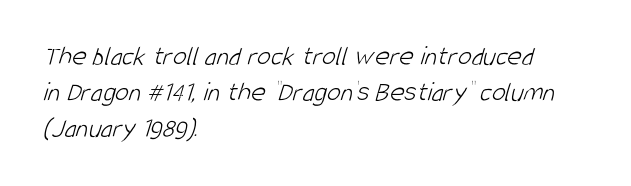
Serifs: no, the terminals of the letterforms are clean. Is this a fixed-width face? No — the glyphs have proportional, varying widths. The strip under each line holds only bare page. The leading is moderate, giving the passage an even texture. Weight: regular or lighter.
